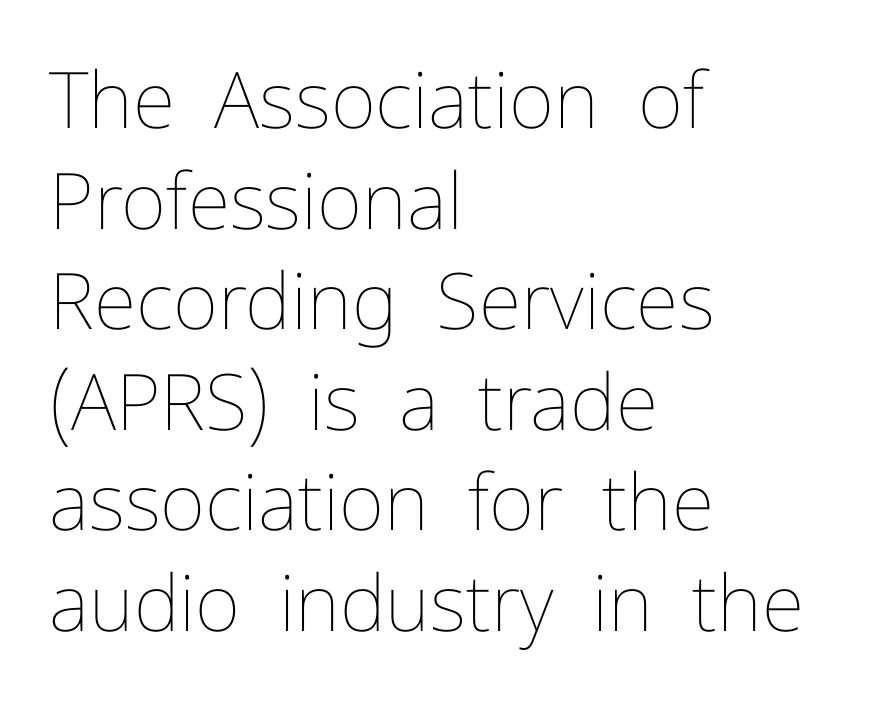
Rule under the text: the space is simply empty. The rendering uses natural spacing where letterforms have individual widths. These lines stack with their left ends in a neat column. Italic? Not at all — the glyphs are vertical.
